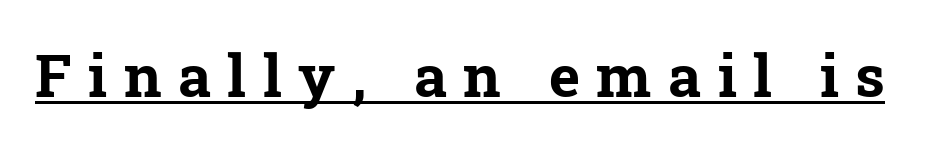
The image shows 59 px bold serif type; set unusually wide letter spacing (+0.28 em), underlined; low stroke contrast and a medium x-height.
